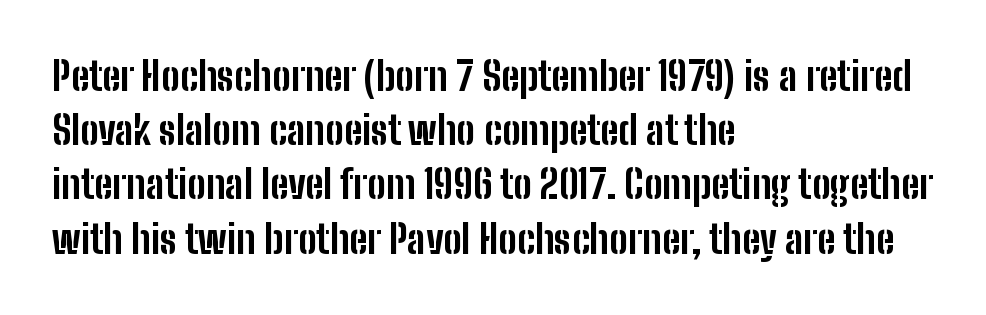
Q: Is the text bold? A: Yes.
Q: Is the text italic (slanted)? A: No, it is upright.
Q: Is the typeface a serif or a sans-serif typeface? A: Sans-serif.
Q: Is the text underlined? A: No.
Q: How is the paragraph aligned? A: Left-aligned.
Q: Is the spacing between letters normal or unusually wide? A: Normal.
Q: Is the spacing between lines tight, normal or loose? A: Normal.
Q: Width (condensed, normal, or wide)? A: Condensed.
Q: Stroke contrast? A: Low.
Q: x-height? A: Medium.
Q: Monospaced? A: No.
